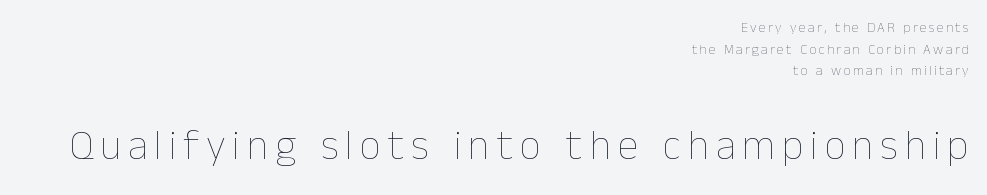
Looks like regular typesetting: each glyph gets only the width it needs. Is the stroke heavy? The answer is a plain regular-or-lighter. This is the regular roman posture of the typeface. The later block is typeset at a bigger size than the earlier block. Casual observation: everything's shoved over to the right. Nobody drew a line under any word here.
